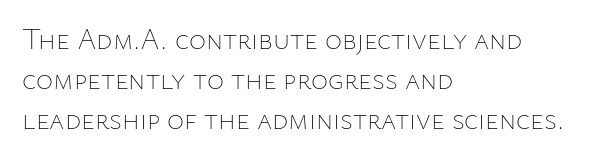
The image shows 29 px thin type, upright; set left-aligned, normal line spacing (1.38x), normal letter spacing, not underlined; low stroke contrast and a medium x-height.
